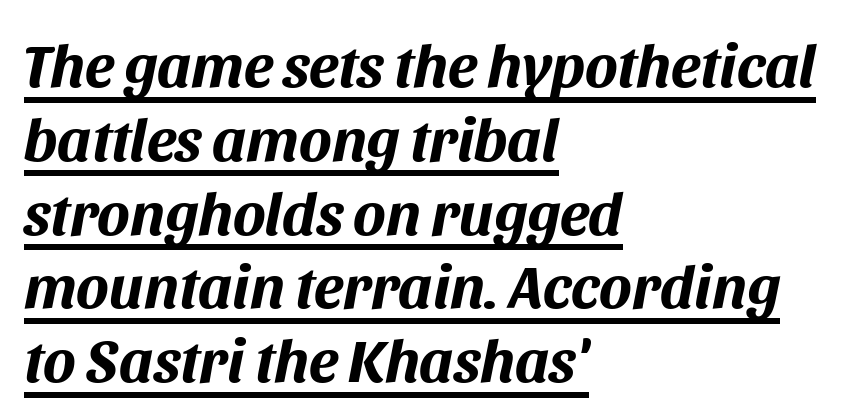
Q: Is the text bold? A: Yes.
Q: Is the text italic (slanted)? A: Yes, it leans right by about 11 degrees.
Q: Is the text underlined? A: Yes.
Q: How is the paragraph aligned? A: Left-aligned.
Q: Is the spacing between letters normal or unusually wide? A: Normal.
Q: Width (condensed, normal, or wide)? A: Normal.
Q: Stroke contrast? A: Medium.
Q: x-height? A: Large.
Q: Monospaced? A: No.
